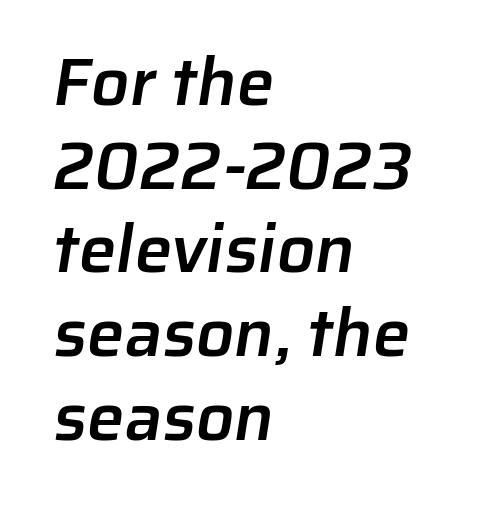
The image shows 67 px semibold sans-serif type; set left-aligned, normal line spacing (1.25x), normal letter spacing, not underlined; low stroke contrast and a medium x-height.
